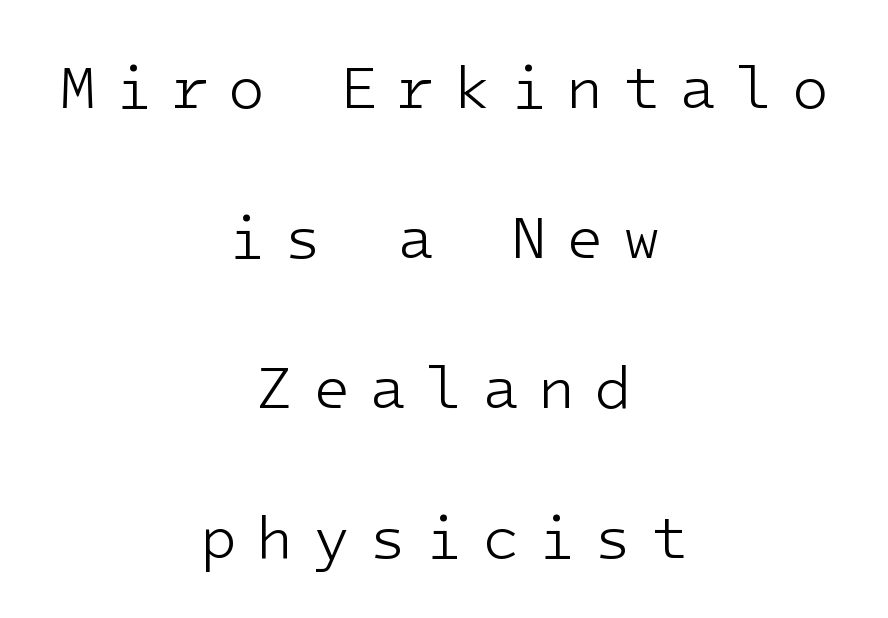
The image shows 61 px light sans-serif type, upright, monospaced; set centered, loose line spacing (2.46x), unusually wide letter spacing (+0.31 em), not underlined; low stroke contrast and a medium x-height.
